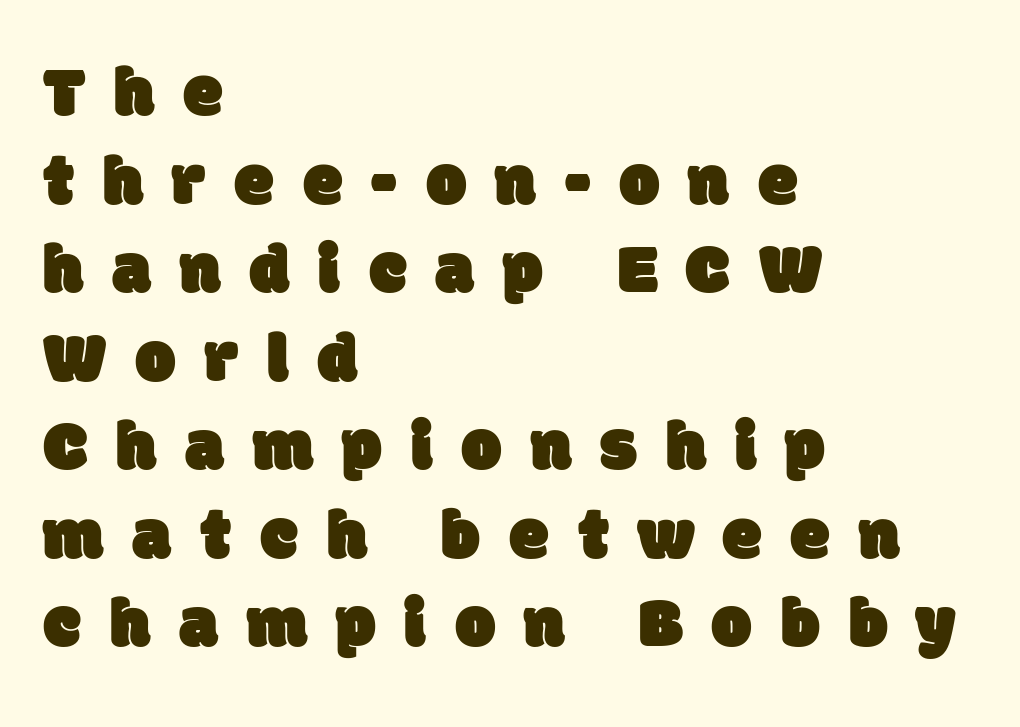
The typesetter chose a ragged-right arrangement here. In terms of letterspacing, this is a distinctly airy, spread setting. The letters carry no serifs — their stems end cleanly without finishing strokes. The letters advance in unequal steps, a hallmark of proportional type.
